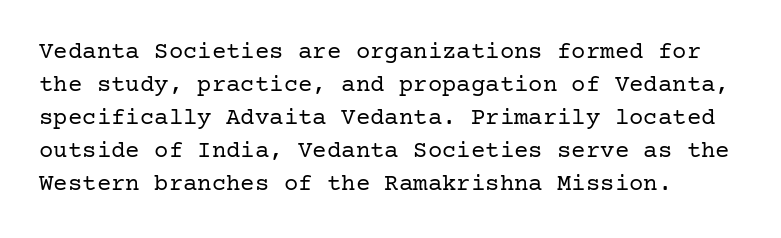
{"italic": "no", "bold": "no", "underline": "no", "line_spacing": "normal", "line_spacing_ratio": 1.37, "letter_spacing": "normal", "letter_spacing_em": 0.0, "glyph_px": 24}
